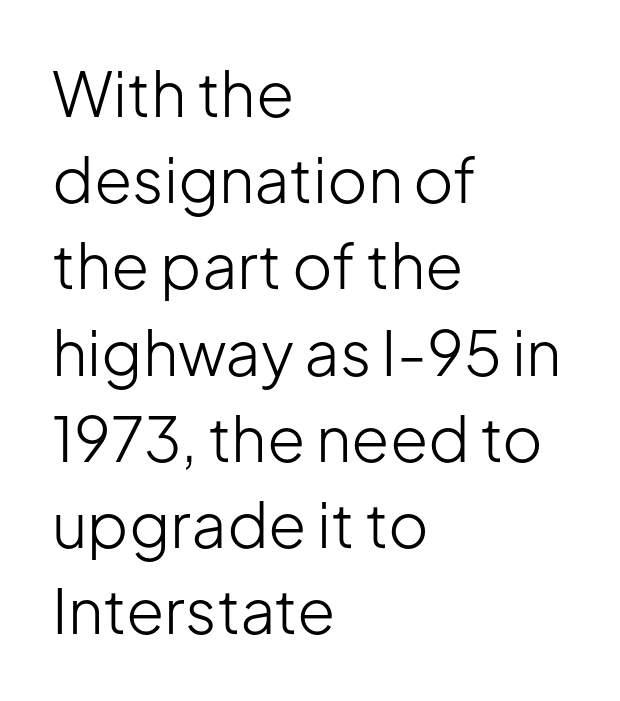
The image shows 62 px light sans-serif type, upright; set left-aligned, normal line spacing (1.39x), normal letter spacing, not underlined; low stroke contrast and a medium x-height.
